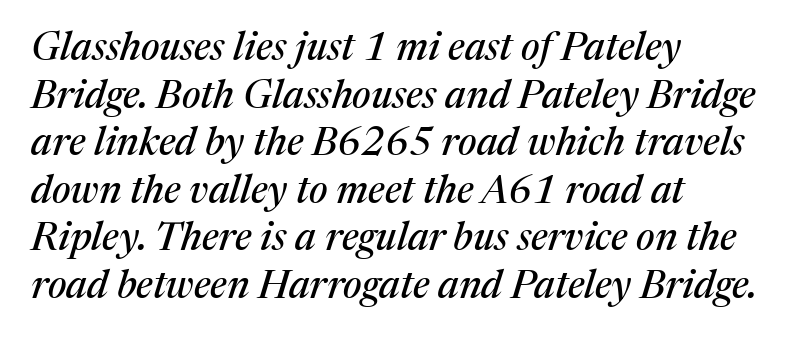
Rendered with sloped, italic letterforms. Horizontally, the lines are justified to the leading edge only. Character widths vary here, with narrow letters taking less room than wide ones. Nobody drew a line under any word here. A typesetter would call this zero additional tracking. In terms of letterform style, serifs are clearly present.
